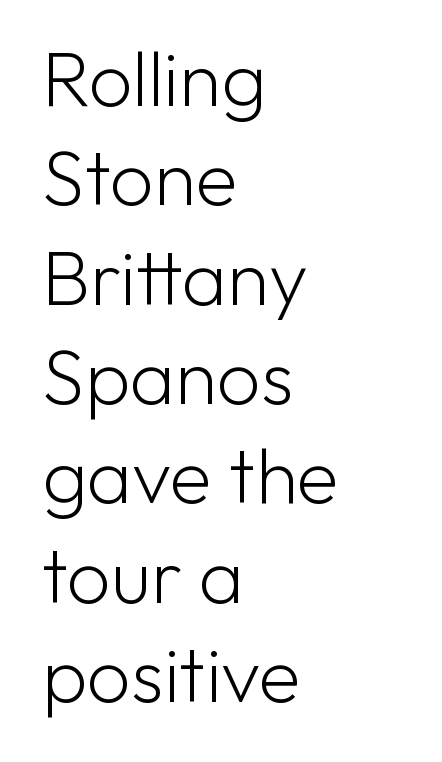
{"serif": "no", "italic": "no", "bold": "no", "weight": "light", "width": "normal", "stroke_contrast": "low", "x_height": "medium", "monospaced": "no", "underline": "no", "align": "left", "line_spacing": "normal", "line_spacing_ratio": 1.29, "letter_spacing": "normal", "letter_spacing_em": 0.0, "glyph_px": 77}
